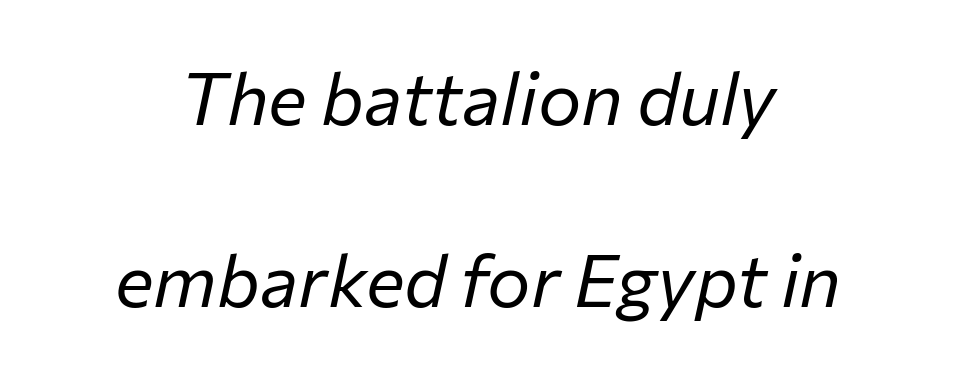
{"italic": "yes", "lean": "right", "slant_degrees": 12, "bold": "no", "weight": "regular", "width": "normal", "stroke_contrast": "low", "x_height": "medium", "monospaced": "no", "underline": "no", "align": "center", "line_spacing": "loose", "line_spacing_ratio": 2.49, "letter_spacing": "normal", "letter_spacing_em": 0.0, "glyph_px": 73}
